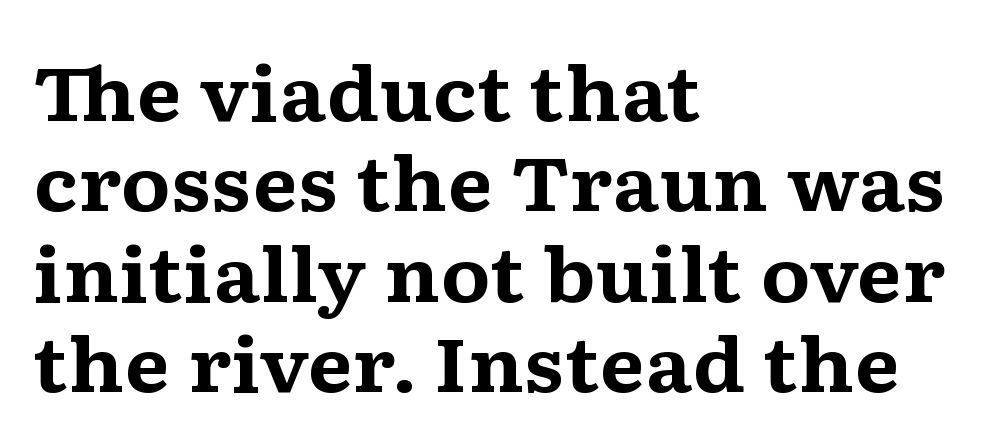
Q: Is the text bold? A: Yes.
Q: Is the text italic (slanted)? A: No, it is upright.
Q: Is the typeface a serif or a sans-serif typeface? A: Serif.
Q: Is the text underlined? A: No.
Q: How is the paragraph aligned? A: Left-aligned.
Q: Is the spacing between letters normal or unusually wide? A: Normal.
Q: Width (condensed, normal, or wide)? A: Wide.
Q: Stroke contrast? A: Medium.
Q: x-height? A: Medium.
Q: Monospaced? A: No.
